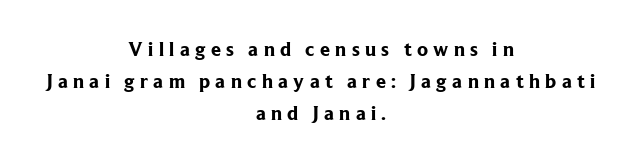
{"italic": "no", "bold": "yes", "underline": "no", "align": "center", "line_spacing": "normal", "line_spacing_ratio": 1.6, "letter_spacing": "wide", "letter_spacing_em": 0.27, "glyph_px": 20}
